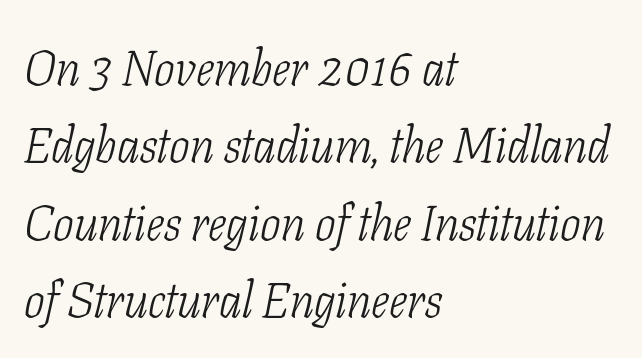
The image shows 49 px light, condensed serif type, italic (leaning right); set left-aligned, normal line spacing (1.58x), normal letter spacing, not underlined; low stroke contrast and a medium x-height.
